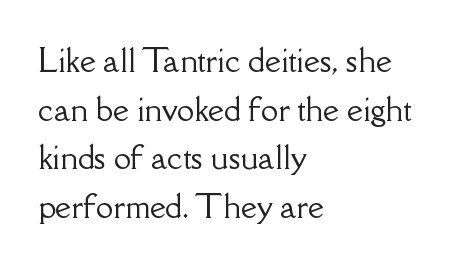
Q: Is the text italic (slanted)? A: No, it is upright.
Q: Is the typeface a serif or a sans-serif typeface? A: Serif.
Q: Is the text underlined? A: No.
Q: How is the paragraph aligned? A: Left-aligned.
Q: Is the spacing between letters normal or unusually wide? A: Normal.
Q: Is the spacing between lines tight, normal or loose? A: Normal.
Q: Width (condensed, normal, or wide)? A: Normal.
Q: Stroke contrast? A: Low.
Q: x-height? A: Small.
Q: Monospaced? A: No.
